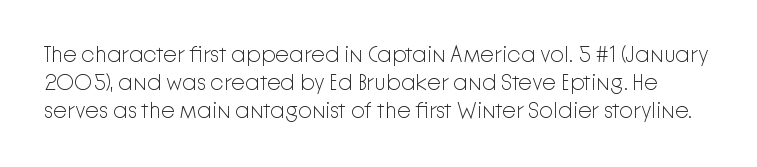
{"italic": "no", "bold": "no", "underline": "no", "line_spacing": "normal", "line_spacing_ratio": 1.27, "letter_spacing": "normal", "letter_spacing_em": 0.0, "glyph_px": 22}
